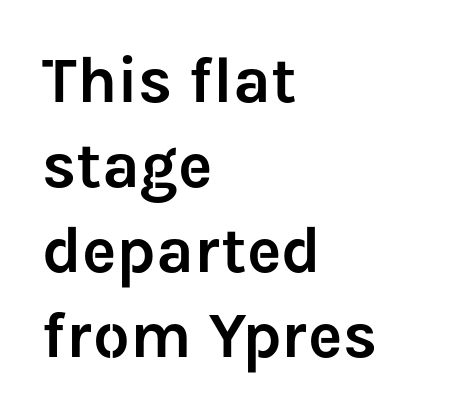
The image shows 65 px sans-serif type, upright; set left-aligned, normal line spacing (1.31x), normal letter spacing, not underlined; low stroke contrast and a medium x-height.
